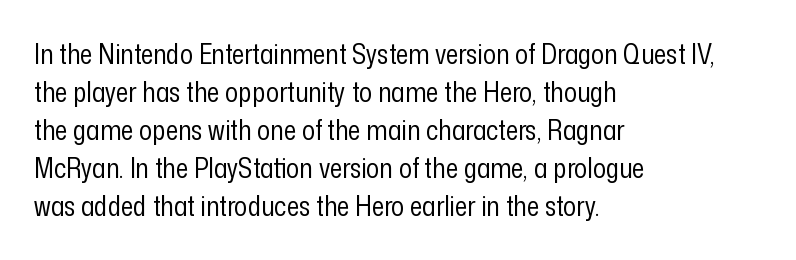
Q: Is the text bold? A: No.
Q: Is the text italic (slanted)? A: No, it is upright.
Q: Is the text underlined? A: No.
Q: How is the paragraph aligned? A: Left-aligned.
Q: Is the spacing between letters normal or unusually wide? A: Normal.
Q: Is the spacing between lines tight, normal or loose? A: Normal.
